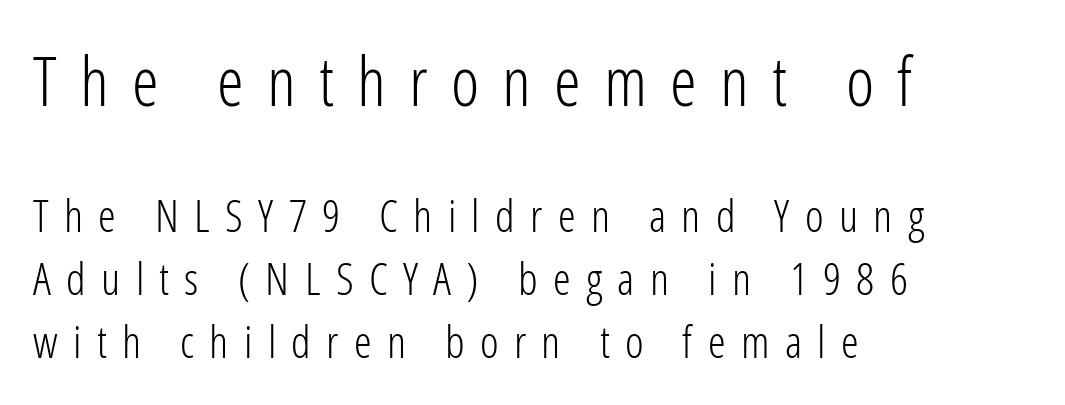
{"serif": "no", "italic": "no", "bold": "no", "weight": "light", "width": "condensed", "stroke_contrast": "low", "x_height": "medium", "monospaced": "no", "underline": "no", "align": "left", "line_spacing": "normal", "line_spacing_ratio": 1.4, "letter_spacing": "wide", "letter_spacing_em": 0.34, "larger_block": "first", "size_ratio": 1.51, "glyph_px": 68}
